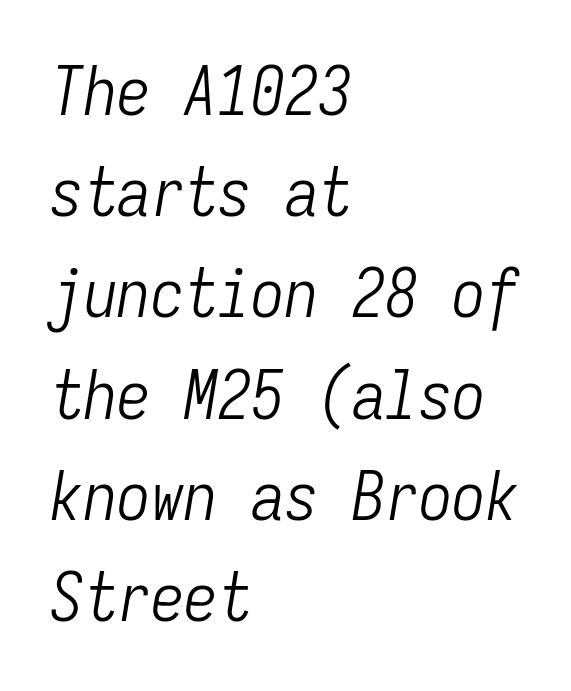
{"italic": "yes", "lean": "right", "slant_degrees": 9, "bold": "no", "weight": "light", "width": "condensed", "stroke_contrast": "low", "x_height": "medium", "monospaced": "yes", "underline": "no", "align": "left", "line_spacing": "normal", "line_spacing_ratio": 1.51, "letter_spacing": "normal", "letter_spacing_em": 0.0, "glyph_px": 67}
